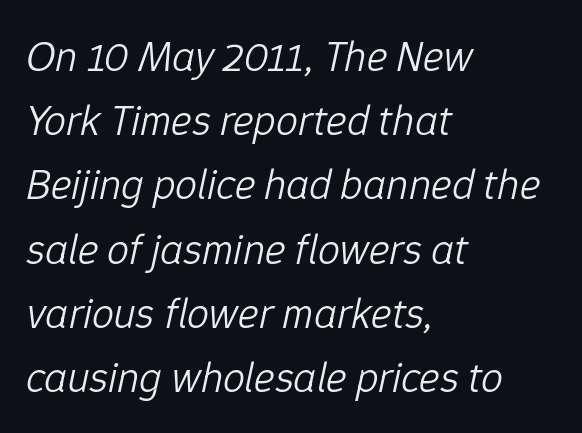
Interline gaps are of average width in this sample. This sample is left-justified, so line endings fall wherever the words run out. Descenders are the only things crossing below the line. Slanted lettering throughout.
